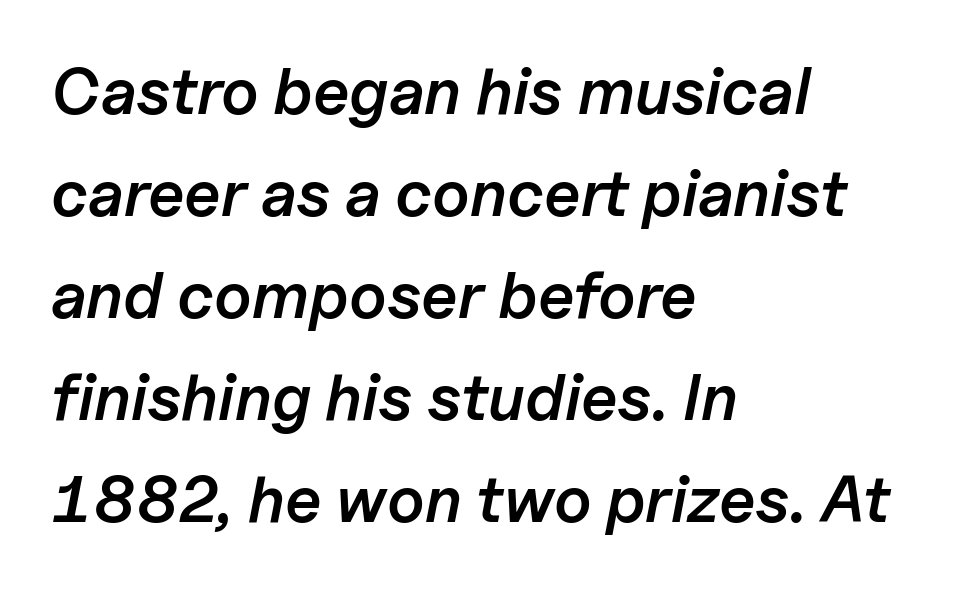
{"italic": "yes", "lean": "right", "slant_degrees": 11, "bold": "semi", "weight": "semibold", "width": "normal", "stroke_contrast": "low", "x_height": "medium", "monospaced": "no", "underline": "no", "align": "left", "line_spacing": "normal", "line_spacing_ratio": 1.57, "letter_spacing": "normal", "letter_spacing_em": 0.0, "glyph_px": 65}
